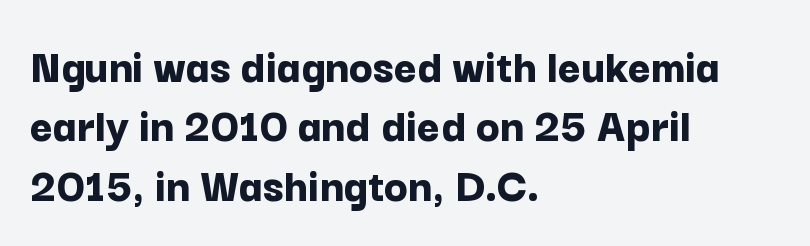
The foot of each line stays bare and open. In terms of letterform style, serifs are entirely absent. The line texture is even and compact thanks to regular tracking. Vertical strokes here are truly vertical. Does the copy run flush right? No — it runs flush left. Here the designer chose a conventional face with non-uniform glyph widths.
